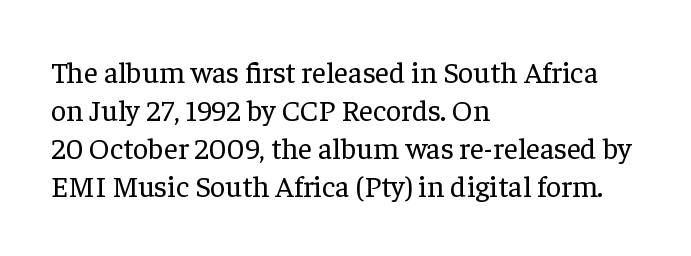
The image shows 30 px regular-weight serif type, upright; set left-aligned, normal line spacing (1.27x), normal letter spacing, not underlined; low stroke contrast and a medium x-height.
